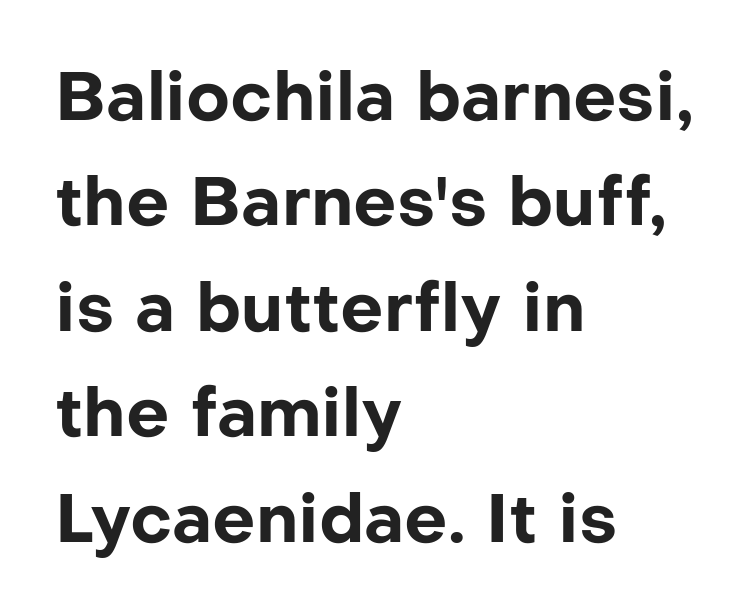
The image shows 68 px bold sans-serif type, upright; set left-aligned, normal line spacing (1.55x), normal letter spacing, not underlined; low stroke contrast and a medium x-height.
